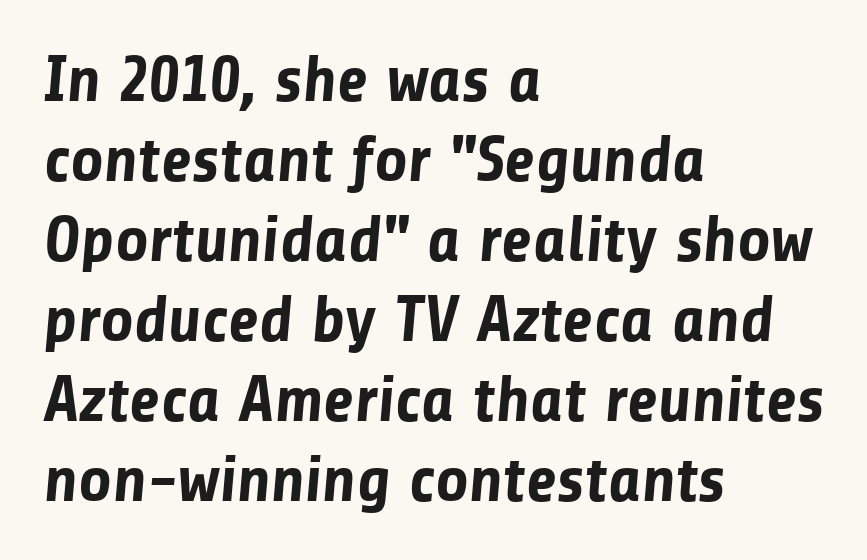
Q: Is the text bold? A: Yes.
Q: Is the typeface a serif or a sans-serif typeface? A: Sans-serif.
Q: Is the text underlined? A: No.
Q: How is the paragraph aligned? A: Left-aligned.
Q: Is the spacing between letters normal or unusually wide? A: Normal.
Q: Width (condensed, normal, or wide)? A: Normal.
Q: Stroke contrast? A: Low.
Q: x-height? A: Medium.
Q: Monospaced? A: No.
